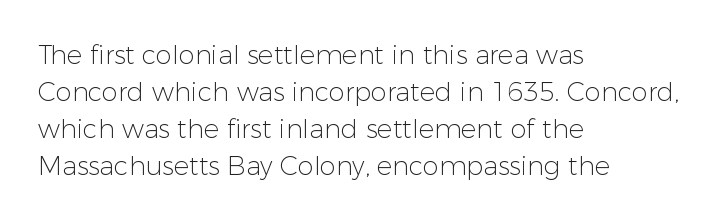
The image shows 26 px text type, upright; set left-aligned, normal line spacing (1.42x), normal letter spacing, not underlined.
